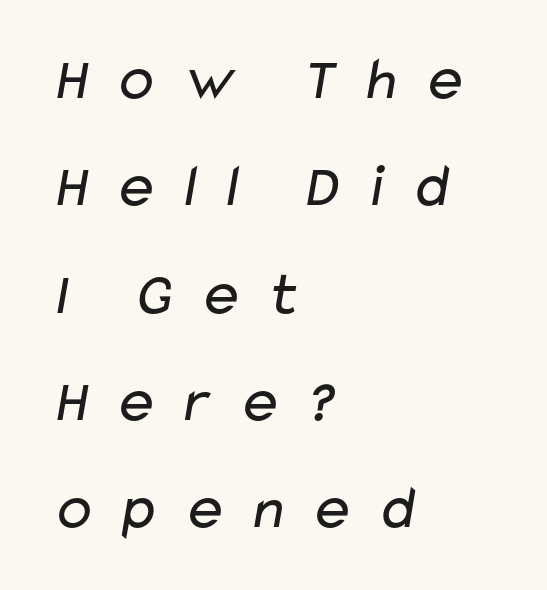
Font category for this specimen: sans-serif. Tracking here is generous; glyphs stand well apart from one another. Heft: none added — not bold. Nobody drew a line under any word here. The lines are quadded left. Proportional: the letters do not fall into vertical columns.
